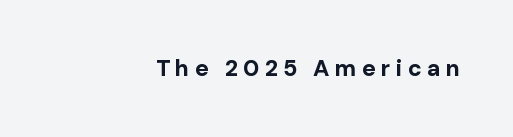
{"italic": "no", "bold": "yes", "underline": "no", "align": "right", "letter_spacing": "wide", "letter_spacing_em": 0.23, "glyph_px": 23}
